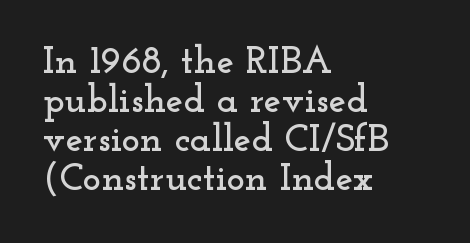
{"serif": "yes", "italic": "no", "width": "wide", "stroke_contrast": "low", "x_height": "small", "monospaced": "no", "underline": "no", "align": "left", "line_spacing": "tight", "line_spacing_ratio": 1.0, "letter_spacing": "normal", "letter_spacing_em": 0.0, "glyph_px": 39}
